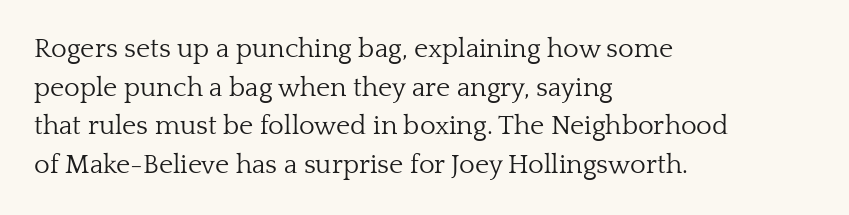
The image shows 27 px text type, upright; set left-aligned, normal line spacing (1.43x), normal letter spacing, not underlined.
